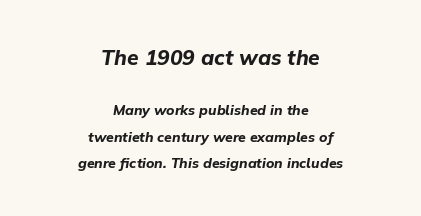
Honestly, the rows look like they've been pulled way apart. Rendered with sloped, italic letterforms. Heavy, bold letterforms. One-word summary of the alignment: center. Type size steps down from the first block to the second. Plain, unruled lines of type.
